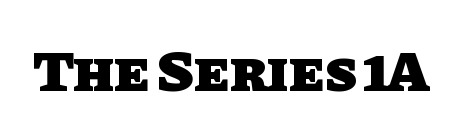
Q: Is the text bold? A: Yes.
Q: Is the typeface a serif or a sans-serif typeface? A: Sans-serif.
Q: Is the text underlined? A: No.
Q: Is the spacing between letters normal or unusually wide? A: Normal.
Q: Width (condensed, normal, or wide)? A: Normal.
Q: Stroke contrast? A: Low.
Q: x-height? A: Large.
Q: Monospaced? A: No.
